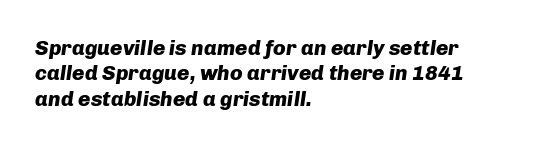
The letters are slanted; this is an italic face. Caption: standard tracking, unaltered. The baseline area is clear. Bold? Absolutely — the strokes are thick and heavy.
